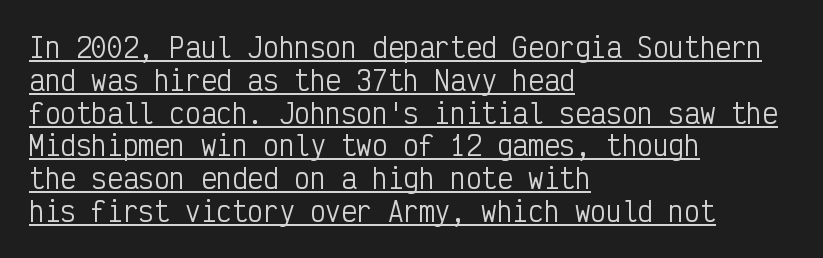
Is the stroke heavy? The answer is a plain regular-or-lighter. In terms of posture, this sample is upright. The face used here is rendered with its standard letterfit. The lines sit at an ordinary, default distance from one another. Descenders here cross a horizontal rule under the line.
